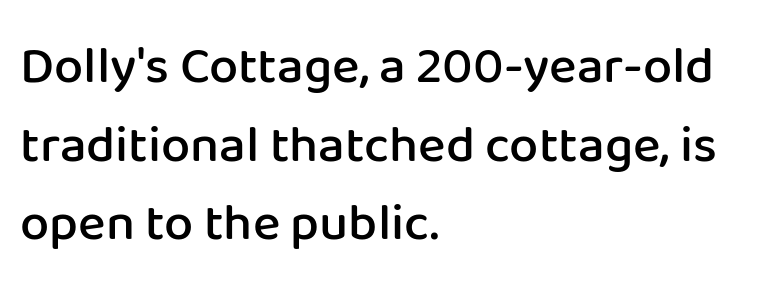
These lines are rendered in a variable-pitch font. Notice how the stems are strictly vertical — no italics here. This rendering features lettering with no underline. The face used here is a semibold: visibly heavier than regular, lighter than bold. Baseline-to-baseline distance is the conventional proportion of letter height. This sample uses a sans-serif face.
